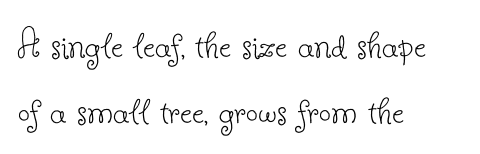
Leftover space on each line is placed entirely after the last word. This sample keeps an unexceptional amount of space between lines. The letters carry serifs — small finishing strokes at the ends of their stems. Words appear dense and cohesive because spacing is normal. Is the type heavy? It reads as light-to-regular instead.
